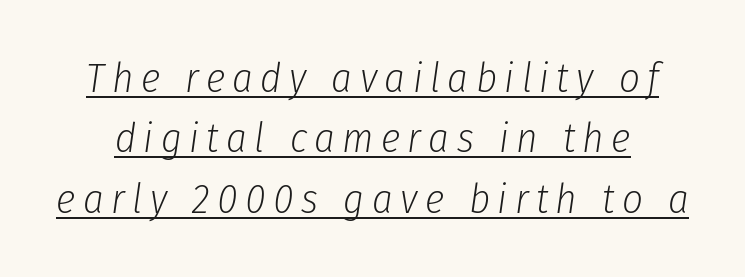
Q: Is the text bold? A: No.
Q: Is the text italic (slanted)? A: Yes, it leans right by about 8 degrees.
Q: Is the text underlined? A: Yes.
Q: Is the spacing between lines tight, normal or loose? A: Normal.
Q: Width (condensed, normal, or wide)? A: Condensed.
Q: Stroke contrast? A: Low.
Q: x-height? A: Medium.
Q: Monospaced? A: No.
